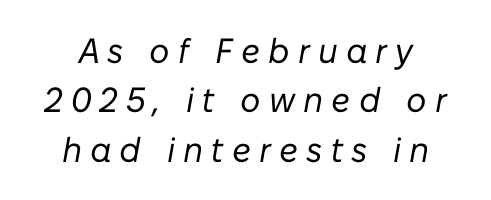
Q: Is the text bold? A: No.
Q: Is the text italic (slanted)? A: Yes, it leans right by about 10 degrees.
Q: Is the text underlined? A: No.
Q: Is the spacing between letters normal or unusually wide? A: Unusually wide.
Q: Is the spacing between lines tight, normal or loose? A: Normal.
Q: Width (condensed, normal, or wide)? A: Normal.
Q: Stroke contrast? A: Low.
Q: x-height? A: Medium.
Q: Monospaced? A: No.
